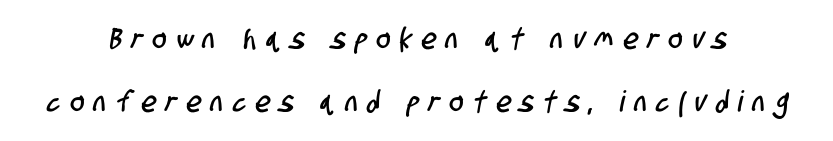
Q: Is the typeface a serif or a sans-serif typeface? A: Sans-serif.
Q: Is the text underlined? A: No.
Q: Is the spacing between letters normal or unusually wide? A: Unusually wide.
Q: Is the spacing between lines tight, normal or loose? A: Loose.
Q: Width (condensed, normal, or wide)? A: Condensed.
Q: Stroke contrast? A: Low.
Q: x-height? A: Large.
Q: Monospaced? A: No.
